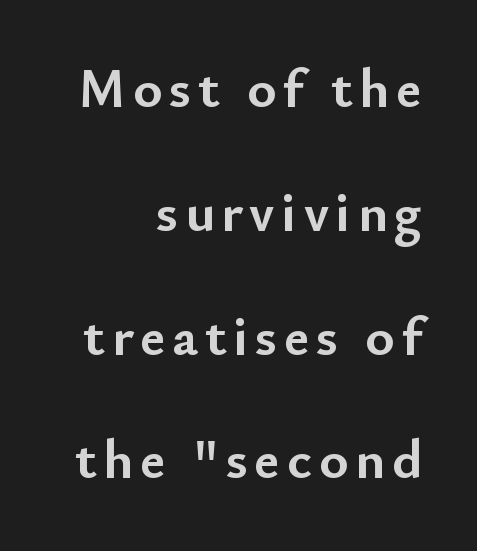
{"serif": "no", "italic": "no", "bold": "yes", "weight": "semibold", "width": "normal", "stroke_contrast": "low", "x_height": "small", "monospaced": "no", "underline": "no", "align": "right", "line_spacing": "loose", "line_spacing_ratio": 2.21, "glyph_px": 56}
